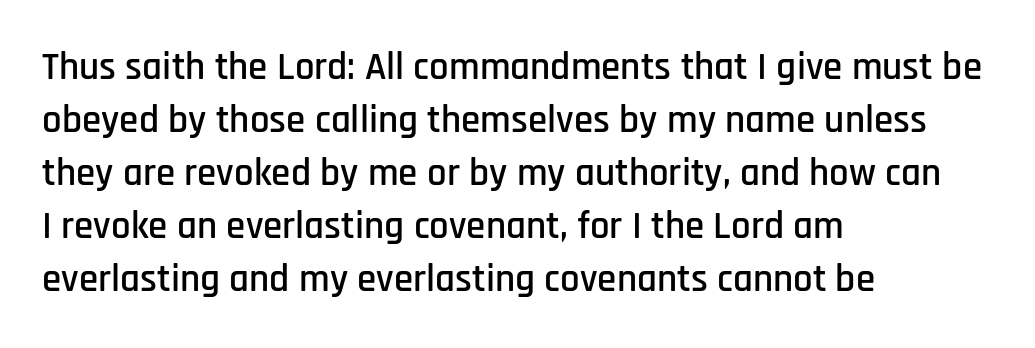
Q: Is the text italic (slanted)? A: No, it is upright.
Q: Is the typeface a serif or a sans-serif typeface? A: Sans-serif.
Q: Is the text underlined? A: No.
Q: How is the paragraph aligned? A: Left-aligned.
Q: Is the spacing between letters normal or unusually wide? A: Normal.
Q: Is the spacing between lines tight, normal or loose? A: Normal.
Q: Width (condensed, normal, or wide)? A: Condensed.
Q: Stroke contrast? A: Low.
Q: x-height? A: Large.
Q: Monospaced? A: No.
